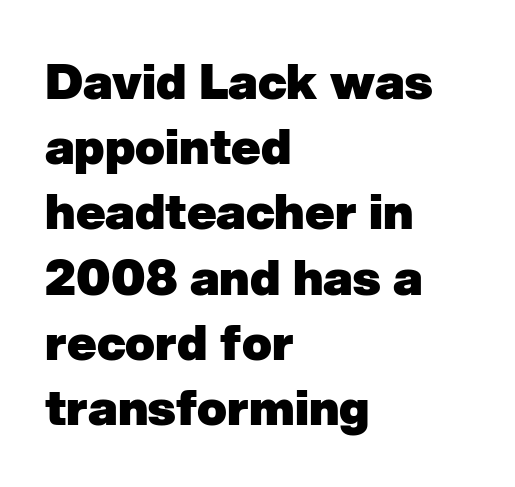
{"serif": "no", "bold": "yes", "weight": "heavy", "width": "normal", "stroke_contrast": "low", "x_height": "medium", "monospaced": "no", "underline": "no", "align": "left", "line_spacing": "normal", "line_spacing_ratio": 1.33, "letter_spacing": "normal", "letter_spacing_em": 0.0, "glyph_px": 49}
